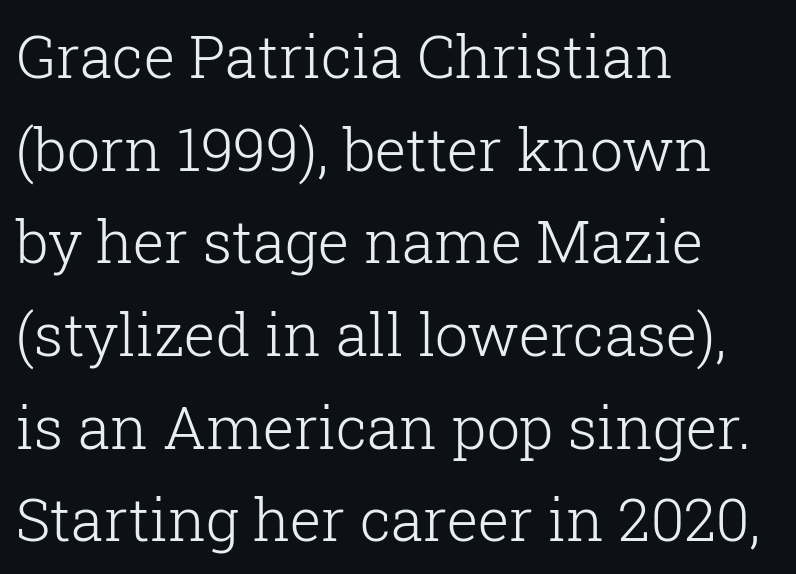
The image shows 59 px light serif type, upright; set left-aligned, normal line spacing (1.57x), normal letter spacing, not underlined; low stroke contrast and a medium x-height.
